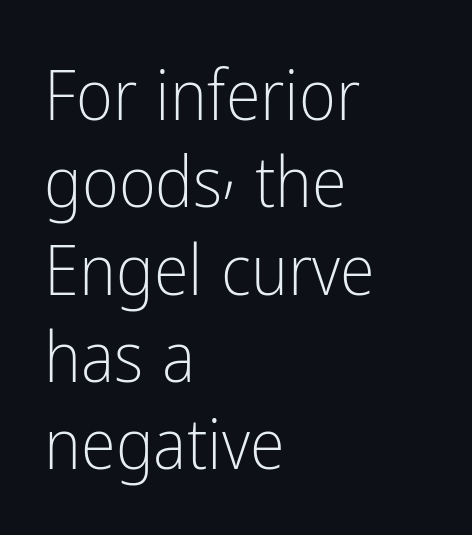
The image shows 71 px light, condensed sans-serif type, upright; set left-aligned, line spacing 1.23x, normal letter spacing, not underlined; low stroke contrast and a medium x-height.
